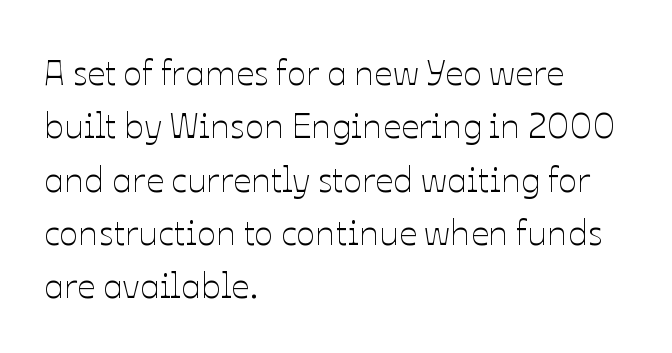
The image shows 36 px thin type, upright; set left-aligned, normal line spacing (1.48x), normal letter spacing, not underlined; low stroke contrast and a medium x-height.
